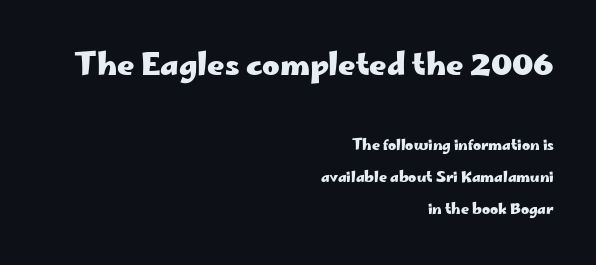
{"serif": "no", "italic": "no", "bold": "yes", "weight": "heavy", "width": "wide", "stroke_contrast": "low", "x_height": "small", "monospaced": "no", "underline": "no", "align": "right", "line_spacing": "loose", "line_spacing_ratio": 2.27, "letter_spacing": "normal", "letter_spacing_em": 0.0, "larger_block": "first", "size_ratio": 2.14, "glyph_px": 30}
